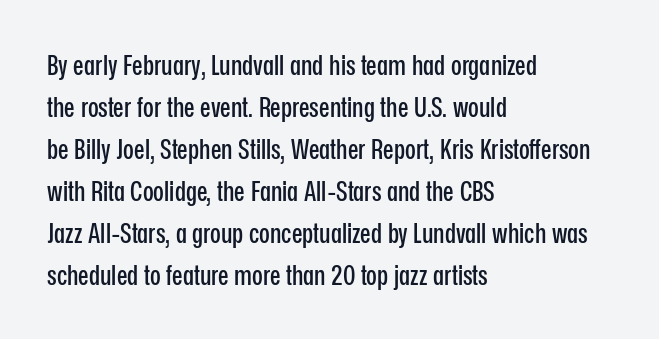
The image shows 28 px condensed sans-serif type, upright; set left-aligned, normal line spacing (1.5x), normal letter spacing, not underlined; low stroke contrast and a medium x-height.
